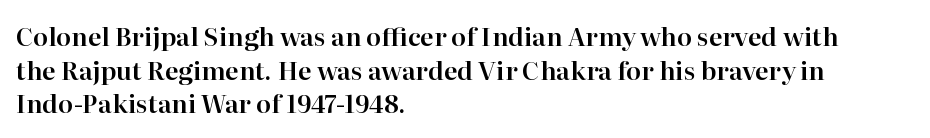
Q: Is the text italic (slanted)? A: No, it is upright.
Q: Is the text underlined? A: No.
Q: How is the paragraph aligned? A: Left-aligned.
Q: Is the spacing between letters normal or unusually wide? A: Normal.
Q: Is the spacing between lines tight, normal or loose? A: Normal.
